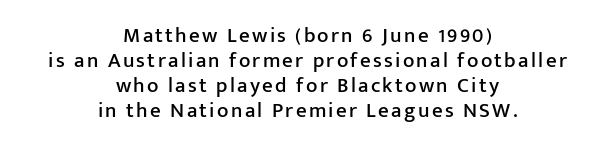
Unmarked baselines from the first word to the last. Layout note: lines centered. These lines were composed using upright roman letters.
